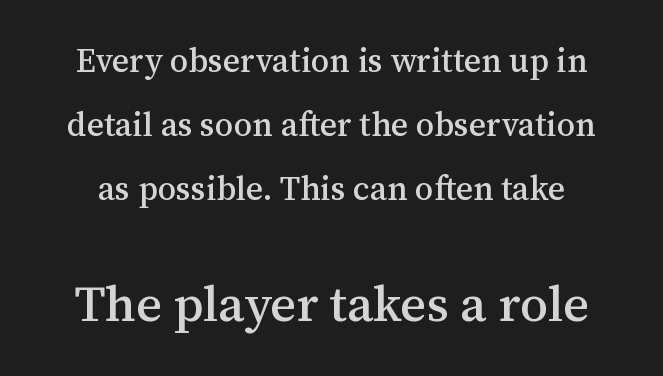
Q: Is the text italic (slanted)? A: No, it is upright.
Q: Is the typeface a serif or a sans-serif typeface? A: Serif.
Q: Is the text underlined? A: No.
Q: Is the spacing between letters normal or unusually wide? A: Normal.
Q: Is the spacing between lines tight, normal or loose? A: Loose.
Q: Which block of text is set in a larger size, the first (top) or the second (bottom)? A: The second (bottom) one.
Q: Width (condensed, normal, or wide)? A: Normal.
Q: Stroke contrast? A: Medium.
Q: x-height? A: Medium.
Q: Monospaced? A: No.
